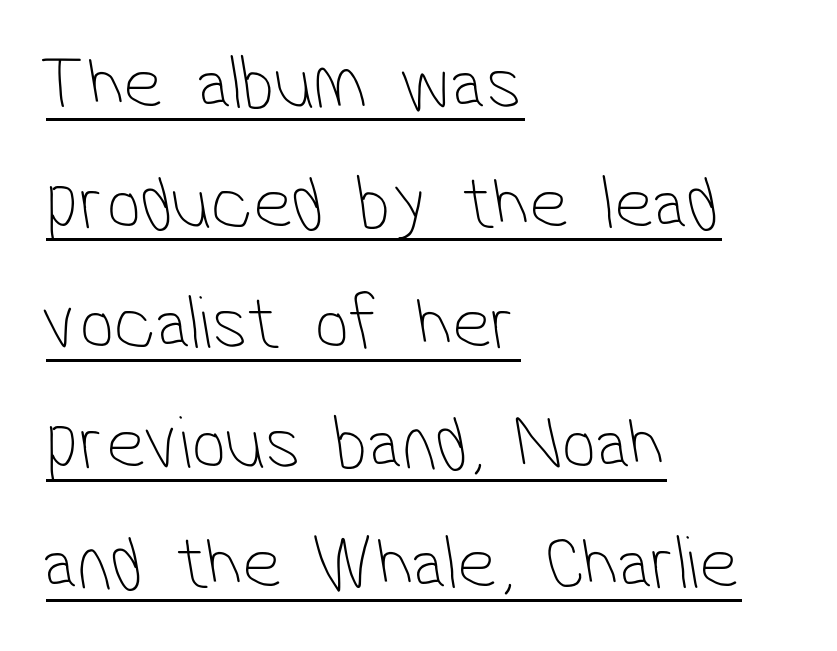
{"serif": "no", "bold": "no", "weight": "thin", "width": "condensed", "stroke_contrast": "low", "x_height": "medium", "monospaced": "no", "underline": "yes", "align": "left", "line_spacing": "normal", "line_spacing_ratio": 1.56, "letter_spacing": "normal", "letter_spacing_em": 0.0, "glyph_px": 77}
